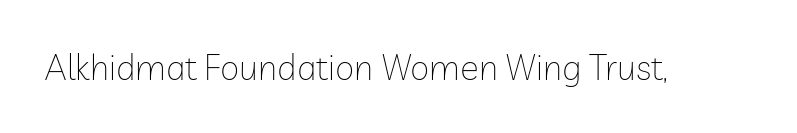
Q: Is the text bold? A: No.
Q: Is the text italic (slanted)? A: No, it is upright.
Q: Is the typeface a serif or a sans-serif typeface? A: Sans-serif.
Q: Is the text underlined? A: No.
Q: Is the spacing between letters normal or unusually wide? A: Normal.
Q: Width (condensed, normal, or wide)? A: Normal.
Q: Stroke contrast? A: Low.
Q: x-height? A: Medium.
Q: Monospaced? A: No.
